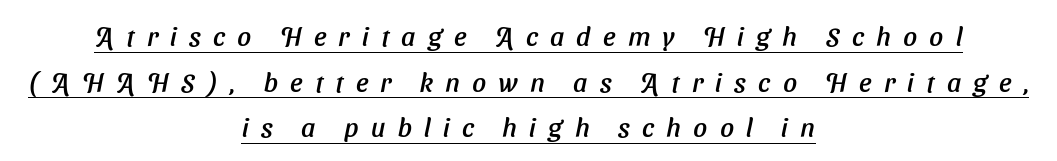
The image shows 27 px text type; set centered, normal line spacing (1.69x), unusually wide letter spacing (+0.45 em), underlined.
